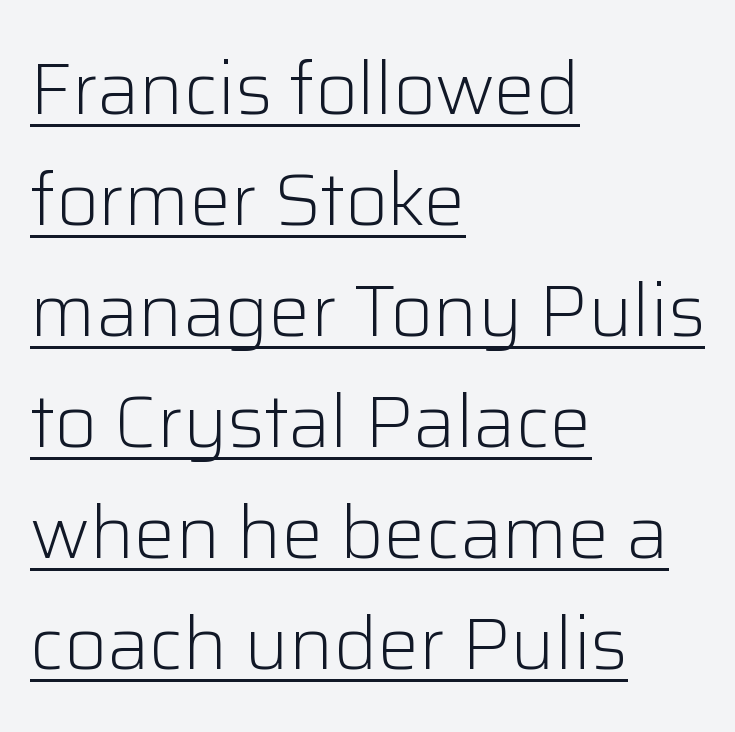
The image shows 74 px light sans-serif type, upright; set left-aligned, normal line spacing (1.5x), normal letter spacing, underlined; low stroke contrast and a medium x-height.
